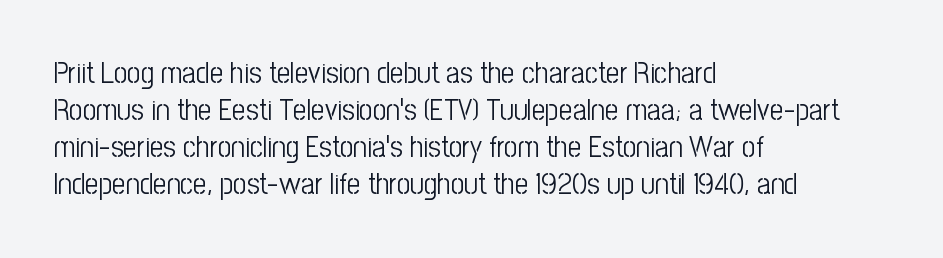
{"serif": "no", "italic": "no", "bold": "no", "weight": "light", "width": "condensed", "stroke_contrast": "low", "x_height": "medium", "monospaced": "no", "underline": "no", "align": "left", "line_spacing_ratio": 1.23, "letter_spacing": "normal", "letter_spacing_em": 0.0, "glyph_px": 30}
